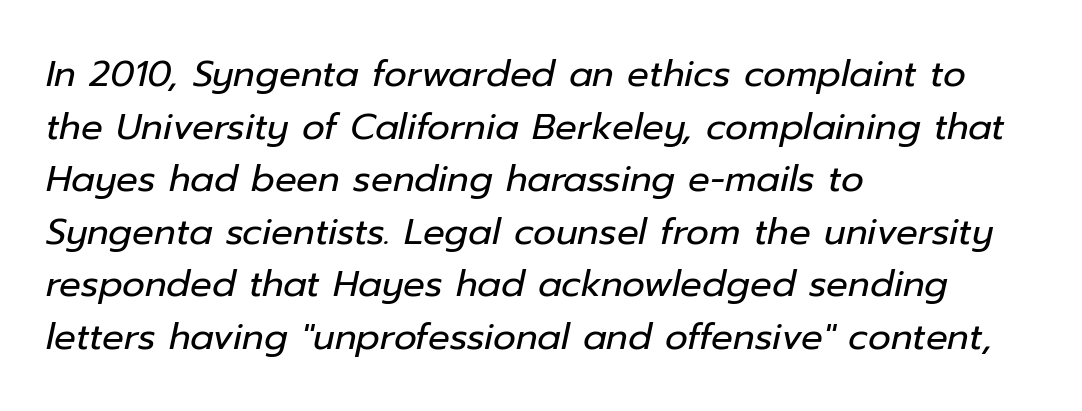
The image shows 36 px regular-weight type, italic (leaning right); set left-aligned, normal line spacing (1.46x), normal letter spacing, not underlined; low stroke contrast and a medium x-height.
